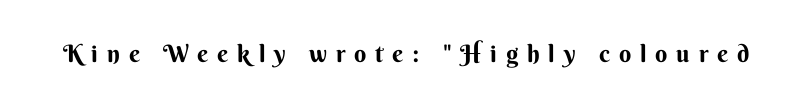
Q: Is the text bold? A: Yes.
Q: Is the text italic (slanted)? A: No, it is upright.
Q: Is the text underlined? A: No.
Q: Is the spacing between letters normal or unusually wide? A: Unusually wide.
